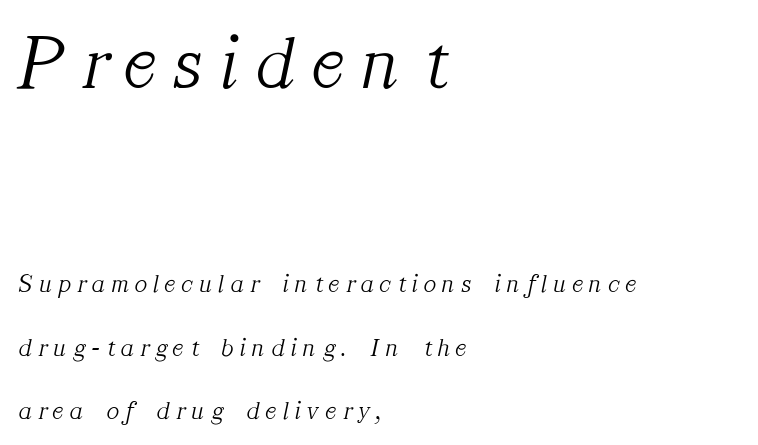
Looking at the ascenders, they clearly lean. Clear beneath every line of the passage. Every row of glyphs begins at an identical x-position on the left. Two sizes are in play, and the larger belongs to the first block. The typeface has the unassuming heft of standard copy or less. What stands out about the letter spacing? Its width — letters are far apart.
